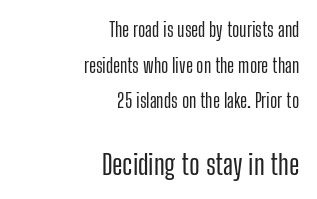
{"serif": "no", "italic": "no", "width": "condensed", "stroke_contrast": "low", "x_height": "medium", "monospaced": "no", "underline": "no", "align": "right", "line_spacing_ratio": 1.87, "letter_spacing": "normal", "letter_spacing_em": 0.0, "larger_block": "second", "size_ratio": 1.47, "glyph_px": 28}
